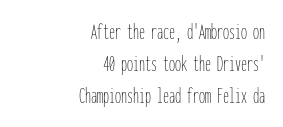
{"italic": "no", "bold": "no", "underline": "no", "align": "right", "line_spacing": "normal", "line_spacing_ratio": 1.34, "letter_spacing": "normal", "letter_spacing_em": 0.0, "glyph_px": 24}
